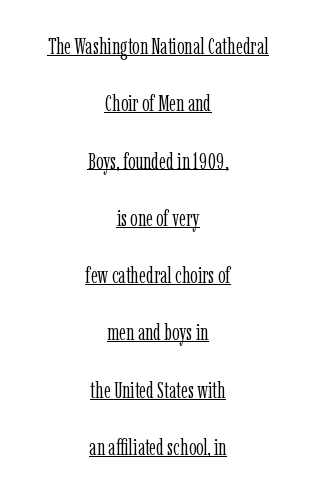
The image shows 23 px text type, upright; set centered, loose line spacing (2.49x), normal letter spacing, underlined.
